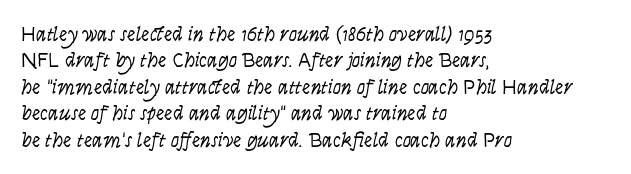
The image shows 21 px text type; set left-aligned, normal line spacing (1.26x), normal letter spacing, not underlined.
